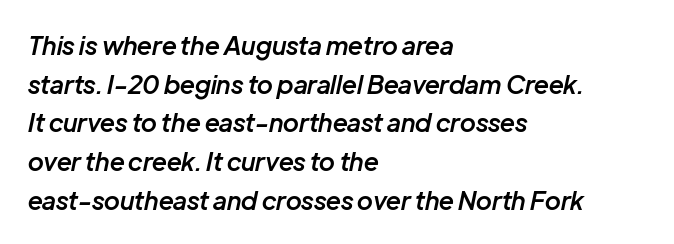
The image shows 25 px text type, italic (leaning right); set left-aligned, normal line spacing (1.55x), normal letter spacing, not underlined.
